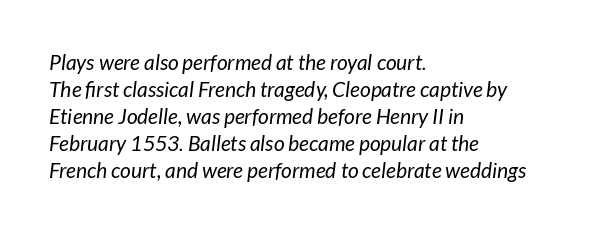
{"italic": "yes", "lean": "right", "slant_degrees": 7, "bold": "no", "underline": "no", "align": "left", "line_spacing": "normal", "line_spacing_ratio": 1.29, "letter_spacing": "normal", "letter_spacing_em": 0.0, "glyph_px": 21}
